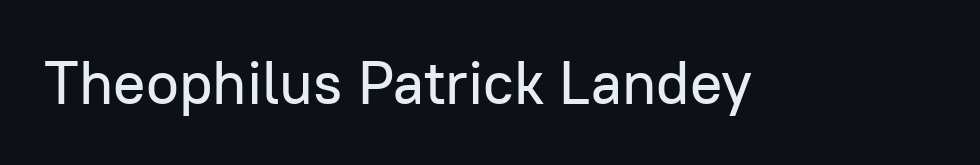
Q: Is the text italic (slanted)? A: No, it is upright.
Q: Is the typeface a serif or a sans-serif typeface? A: Sans-serif.
Q: Is the text underlined? A: No.
Q: Is the spacing between letters normal or unusually wide? A: Normal.
Q: Width (condensed, normal, or wide)? A: Normal.
Q: Stroke contrast? A: Low.
Q: x-height? A: Medium.
Q: Monospaced? A: No.
